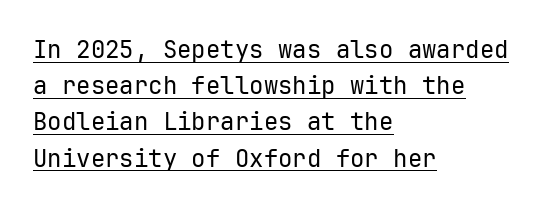
The image shows 24 px text type, upright; set left-aligned, normal line spacing (1.51x), normal letter spacing, underlined.
